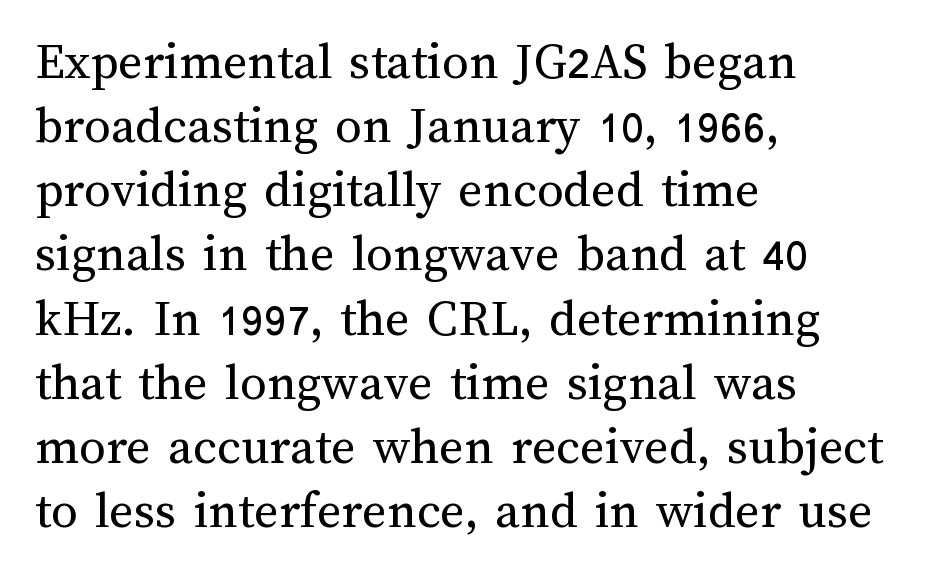
{"italic": "no", "bold": "no", "weight": "regular", "width": "normal", "stroke_contrast": "medium", "x_height": "medium", "monospaced": "no", "underline": "no", "align": "left", "line_spacing_ratio": 1.21, "letter_spacing": "normal", "letter_spacing_em": 0.0, "glyph_px": 53}
